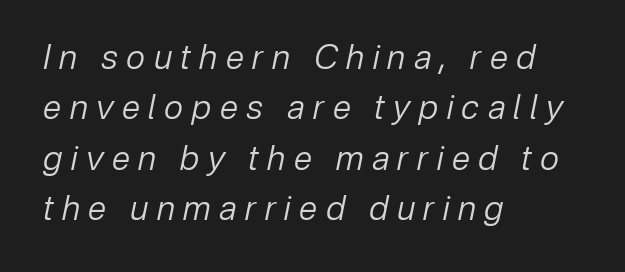
Q: Is the text bold? A: No.
Q: Is the text italic (slanted)? A: Yes, it leans right by about 12 degrees.
Q: Is the text underlined? A: No.
Q: How is the paragraph aligned? A: Left-aligned.
Q: Is the spacing between letters normal or unusually wide? A: Unusually wide.
Q: Is the spacing between lines tight, normal or loose? A: Normal.
Q: Width (condensed, normal, or wide)? A: Normal.
Q: Stroke contrast? A: Low.
Q: x-height? A: Medium.
Q: Monospaced? A: No.
